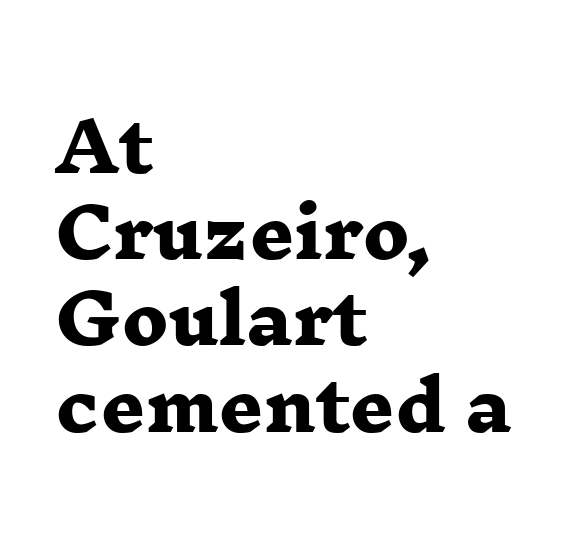
The image shows 69 px heavy, wide serif type; set left-aligned, normal line spacing (1.25x), normal letter spacing, not underlined; low stroke contrast and a medium x-height.
